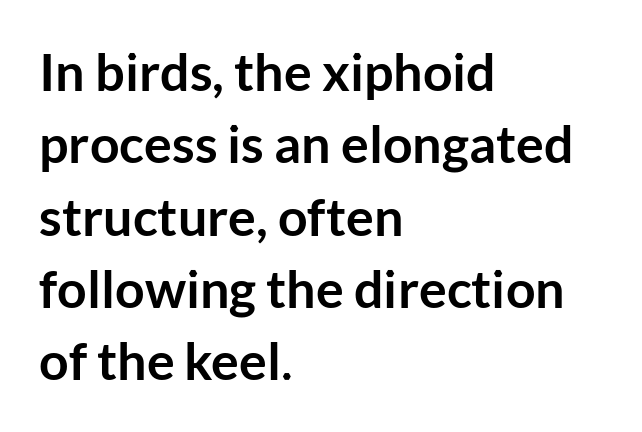
{"serif": "no", "italic": "no", "bold": "yes", "weight": "semibold", "width": "normal", "stroke_contrast": "low", "x_height": "medium", "monospaced": "no", "underline": "no", "align": "left", "line_spacing": "normal", "line_spacing_ratio": 1.39, "letter_spacing": "normal", "letter_spacing_em": 0.0, "glyph_px": 52}
